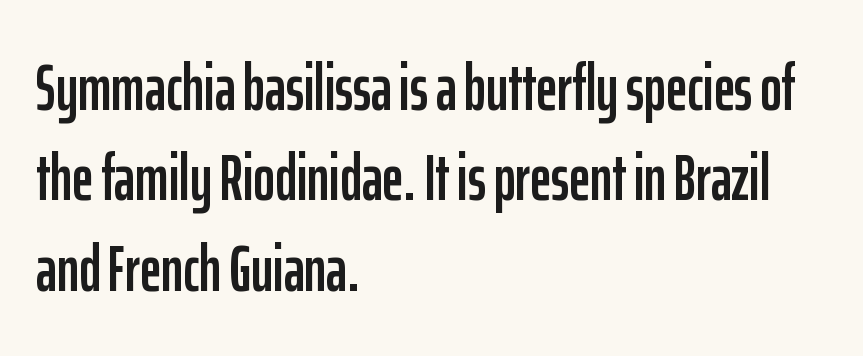
This rendering uses left alignment, leaving the right contour irregular. Serif or sans? Sans — the stroke terminals are bare. Character widths vary here, with narrow letters taking less room than wide ones. Ordinary non-slanted type is in use.
